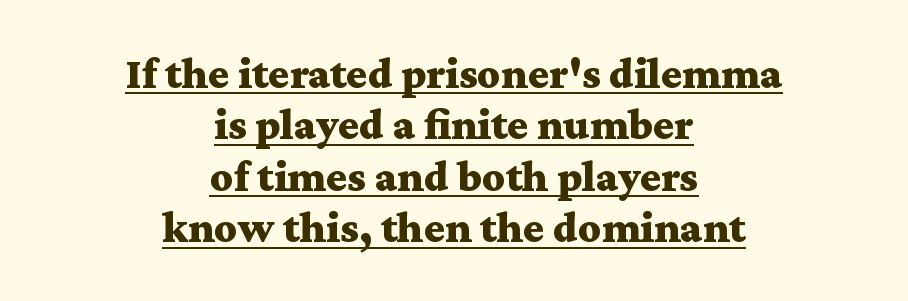
Glyph-to-glyph distance matches everyday printed text. The rendering uses natural spacing where letterforms have individual widths. Thick stems and heavy bowls — unmistakably bold. In terms of letterform style, serifs are clearly present. Every word sits above its own underline. Notice how the stems are strictly vertical — no italics here.
